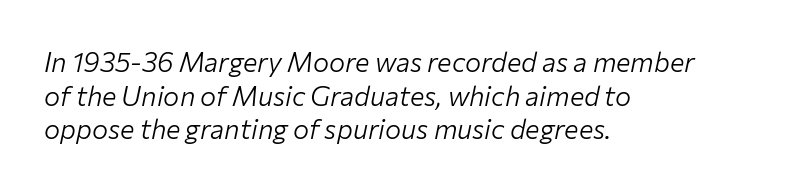
The typography opts for an oblique posture over an upright one. Stems and bowls with no extra thickness — not bold. The area under the type is left untouched. Line beginnings align vertically; line endings do not. You could call the tracking neutral — neither tight nor loose. Regular leading.
